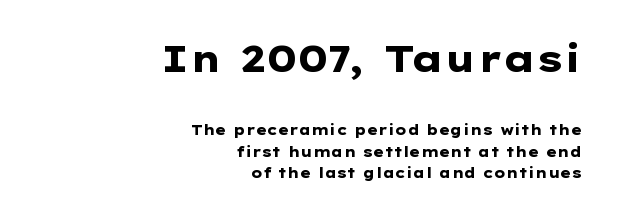
Every character sits straight up, as roman type does. Look at the glyph heights: the upper group is clearly the bigger setting. Bare-footed words on every line. Check where the strokes stop: nothing finishes them off — pure sans. The tracking reads as untouched default to a designer's eye. The lines in this sample share a right terminus and differ only in where they begin.
